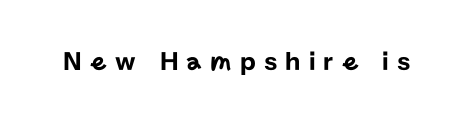
The image shows 27 px text type, upright; set unusually wide letter spacing (+0.3 em), not underlined.
